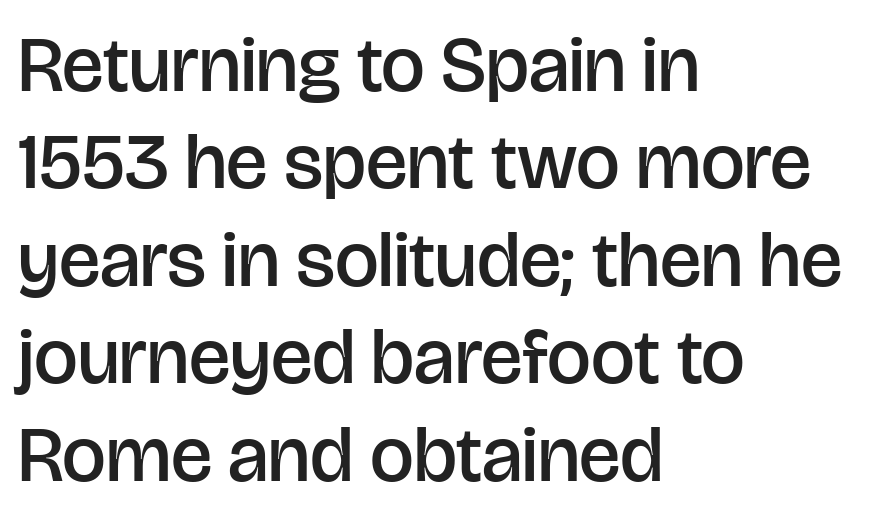
{"serif": "no", "italic": "no", "bold": "semi", "weight": "semibold", "width": "normal", "stroke_contrast": "low", "x_height": "large", "monospaced": "no", "underline": "no", "align": "left", "line_spacing": "normal", "line_spacing_ratio": 1.25, "letter_spacing": "normal", "letter_spacing_em": 0.0, "glyph_px": 78}
